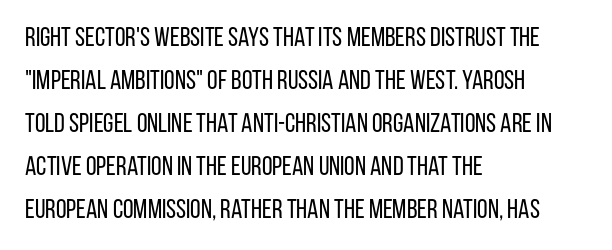
Line beginnings align vertically; line endings do not. Quick note: not italic, upright. No chunkiness to these letters — they're not bold. Default kerning and tracking; the words read as compact shapes.
